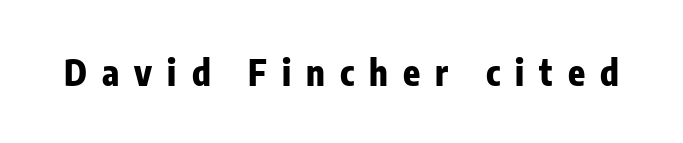
{"serif": "no", "italic": "no", "bold": "yes", "weight": "heavy", "width": "condensed", "stroke_contrast": "low", "x_height": "medium", "monospaced": "no", "underline": "no", "letter_spacing": "wide", "letter_spacing_em": 0.43, "glyph_px": 35}
